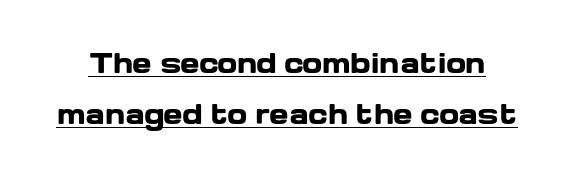
The image shows 26 px bold type, upright; set loose line spacing (1.96x), normal letter spacing, underlined.
